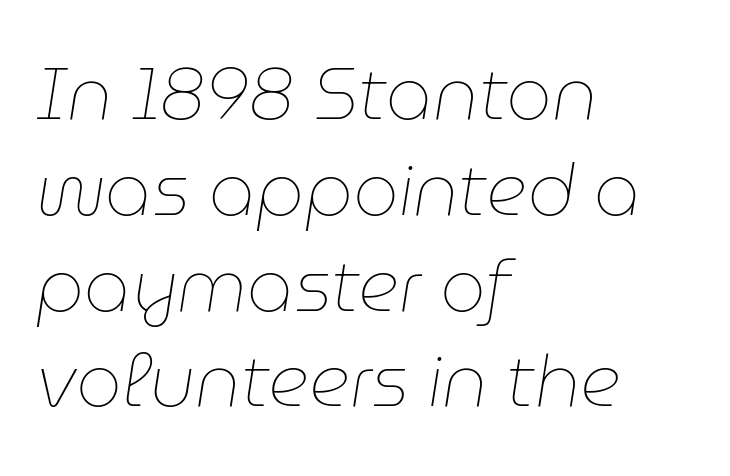
The image shows 72 px thin type, italic (leaning right); set left-aligned, normal line spacing (1.33x), normal letter spacing, not underlined; low stroke contrast and a medium x-height.
